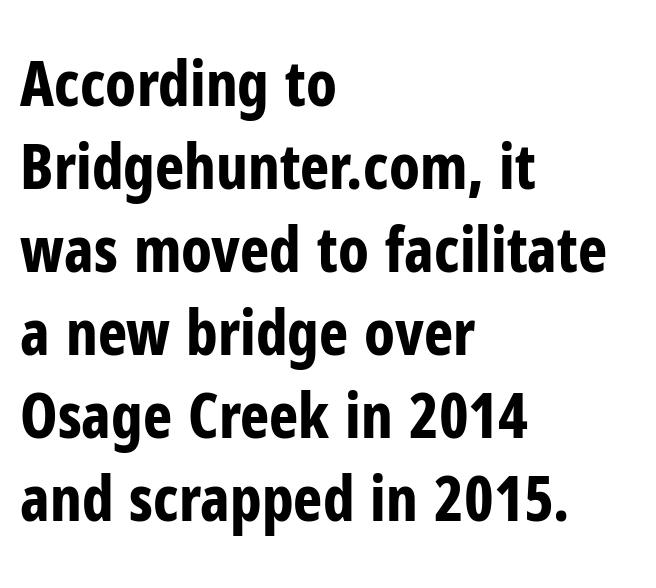
The passage shown has conventional tracking throughout. Bold? Absolutely — the strokes are thick and heavy. The rag falls on the right side of this text block. Check where the strokes stop: nothing finishes them off — pure sans. Quick note: interline space is typical. Italic? Not at all — the glyphs are vertical.
